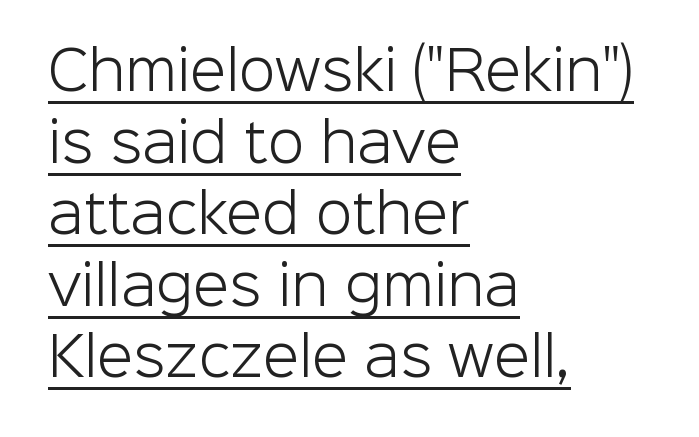
Q: Is the text bold? A: No.
Q: Is the text italic (slanted)? A: No, it is upright.
Q: Is the typeface a serif or a sans-serif typeface? A: Sans-serif.
Q: Is the text underlined? A: Yes.
Q: How is the paragraph aligned? A: Left-aligned.
Q: Is the spacing between letters normal or unusually wide? A: Normal.
Q: Is the spacing between lines tight, normal or loose? A: Normal.
Q: Width (condensed, normal, or wide)? A: Normal.
Q: Stroke contrast? A: Low.
Q: x-height? A: Medium.
Q: Monospaced? A: No.
